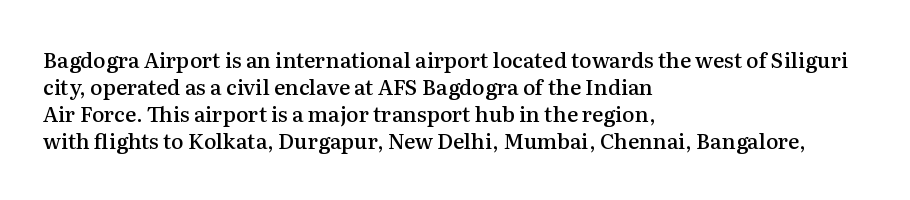
The typography opts for an upright posture over an oblique one. The typesetting leans somewhat heavy: a semibold. Look at the tracking — it's just the regular setting, nothing added. Bare-footed words on every line. Summary of vertical rhythm: regular, with standard interline spacing. The paragraph shown leans on its left margin.
